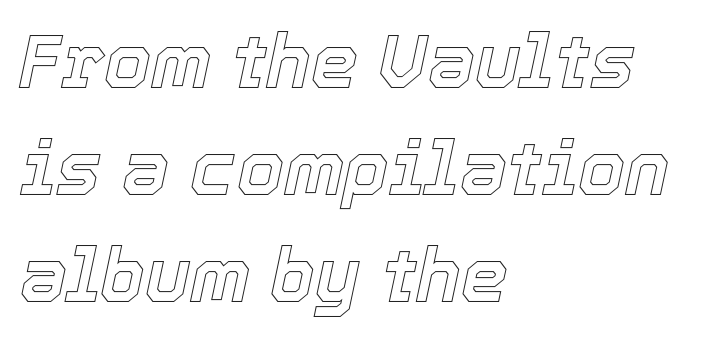
Visually the block forms a straight wall on the left and a jagged coastline on the right. Nothing unusual about the tracking: characters are spaced as the font intends. Note the varied advance widths — an 'i' is clearly narrower than an 'm'. A typesetter would call this leading conventional body-copy spacing. Observe the lean: these are italic letterforms. The foot of each line stays bare and open.
